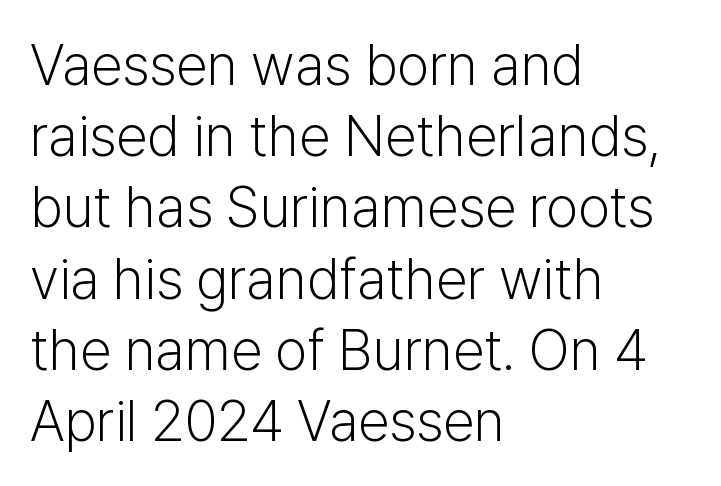
The image shows 57 px light sans-serif type, upright; set left-aligned, normal line spacing (1.25x), normal letter spacing, not underlined; low stroke contrast and a medium x-height.
